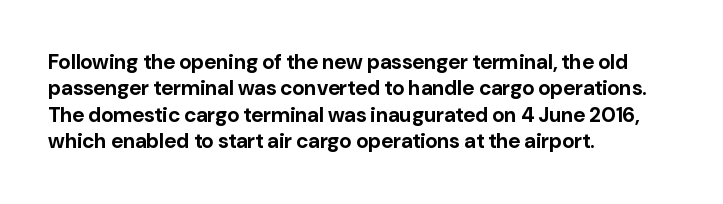
{"italic": "no", "bold": "yes", "underline": "no", "align": "left", "line_spacing": "normal", "line_spacing_ratio": 1.26, "letter_spacing": "normal", "letter_spacing_em": 0.0, "glyph_px": 21}
